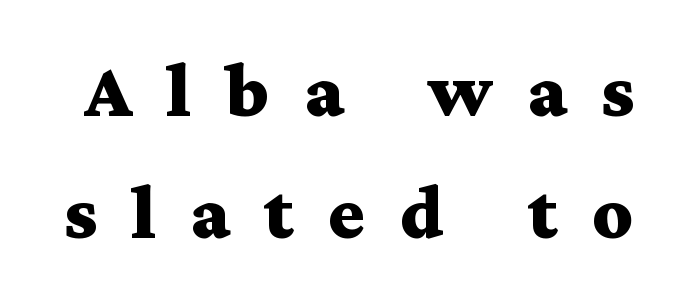
Horizontal bands of white between lines are of average thickness. Italic: no, the glyphs are upright roman. Type without underlining. Inter-character spacing is expanded well beyond the font's built-in metrics. This rendering employs a face with finishing strokes, i.e., a serif.
